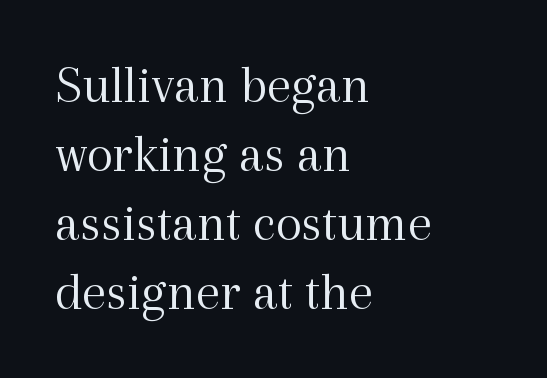
The image shows 54 px light serif type, upright; set left-aligned, normal line spacing (1.28x), normal letter spacing, not underlined; a medium x-height.
